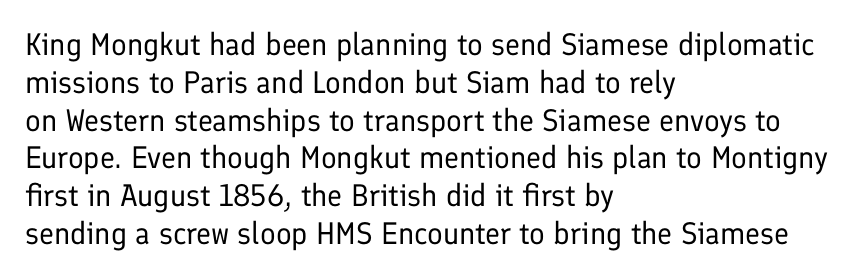
The image shows 31 px regular-weight sans-serif type, upright; set left-aligned, line spacing 1.22x, normal letter spacing, not underlined; low stroke contrast and a medium x-height.
